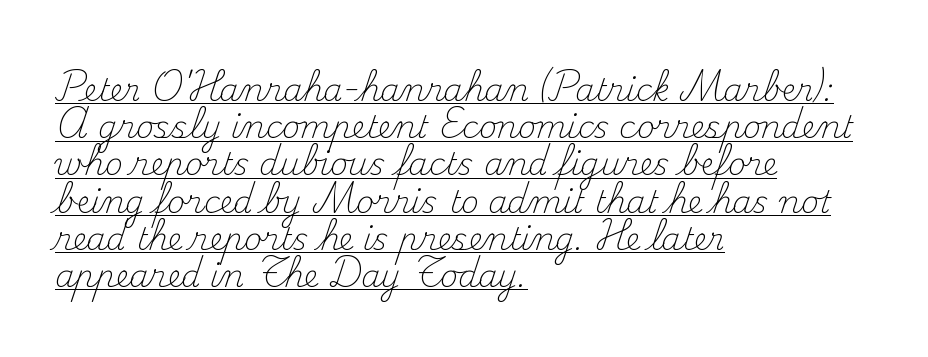
Varying glyph widths throughout — classic text-font behaviour. The paragraph shown leans on its left margin. Words appear dense and cohesive because spacing is normal. Small tapered or slab feet sit at the stroke ends, so this counts as serif.
